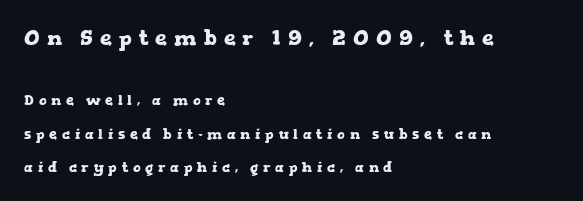
Q: Is the text bold? A: Yes.
Q: Is the text italic (slanted)? A: No, it is upright.
Q: Is the text underlined? A: No.
Q: How is the paragraph aligned? A: Left-aligned.
Q: Is the spacing between letters normal or unusually wide? A: Unusually wide.
Q: Is the spacing between lines tight, normal or loose? A: Loose.
Q: Which block of text is set in a larger size, the first (top) or the second (bottom)? A: The first (top) one.
